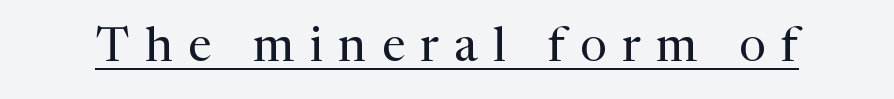
The image shows 48 px regular-weight serif type, upright; set unusually wide letter spacing (+0.32 em), underlined; medium stroke contrast and a medium x-height.
